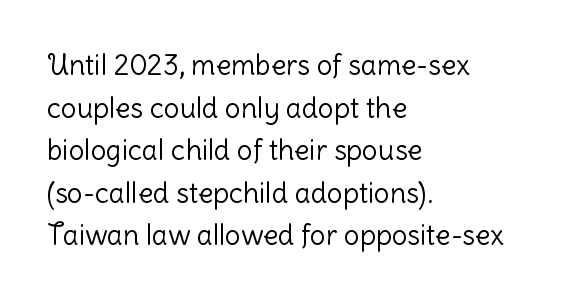
This sample is left-justified, so line endings fall wherever the words run out. The letters sit at their default tracking, neither squeezed nor spread. Do the characters align in a grid? No, the font is proportional. The line-height multiplier appears to be the usual default. Is the stroke heavy? The answer is a plain regular-or-lighter.
